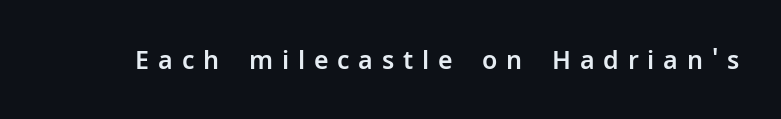
Q: Is the text italic (slanted)? A: No, it is upright.
Q: Is the text underlined? A: No.
Q: Is the spacing between letters normal or unusually wide? A: Unusually wide.
